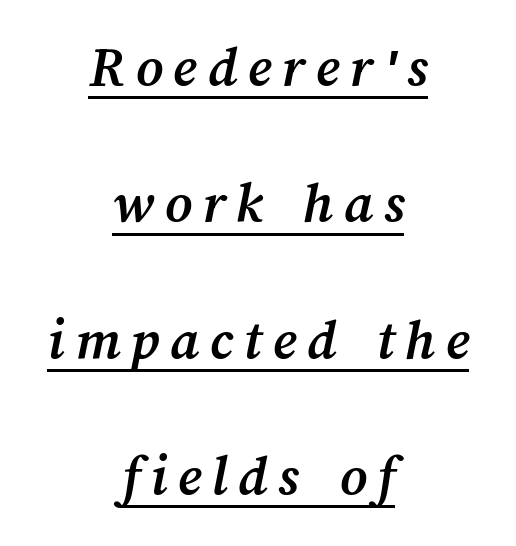
The image shows 58 px semibold type; set centered, loose line spacing (2.35x), underlined; medium stroke contrast and a medium x-height.
